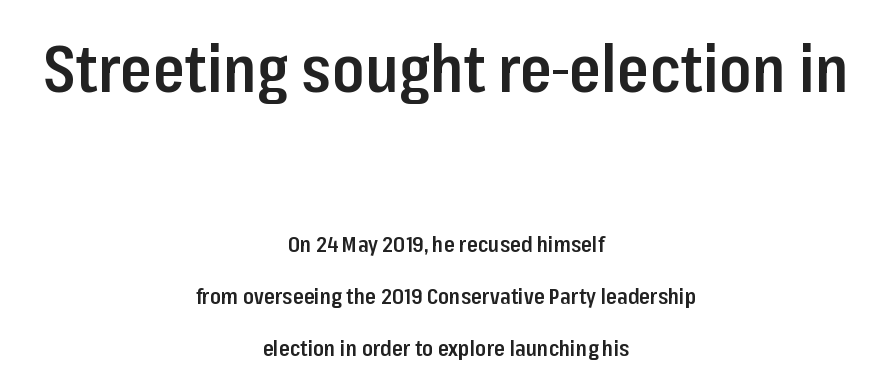
The face used here is a sans, in the tradition of grotesques and geometrics. It's the straight-up-and-down kind of type. In terms of letterspacing, this is plain default setting. A student would notice the top passage is typeset larger than what follows. The face used here is proportionally spaced, like ordinary book or web type.
